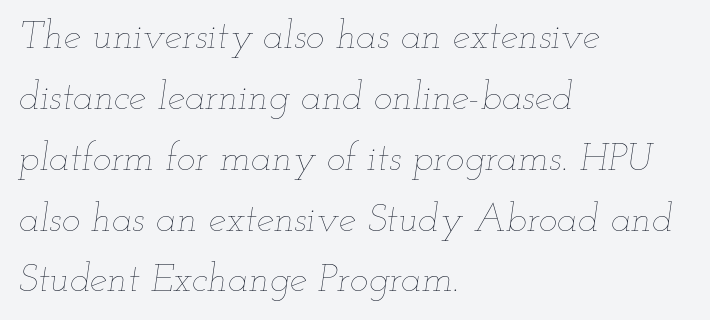
Observe the lean: these are italic letterforms. Where is the straight margin? On the left. Is there much room between lines? A standard amount, neither cramped nor airy. A typesetter would call this proportional, since set widths differ per character. The weight would be labelled regular, book, light, or lighter still. Each word holds together tightly as a unit, with standard inter-letter gaps.
